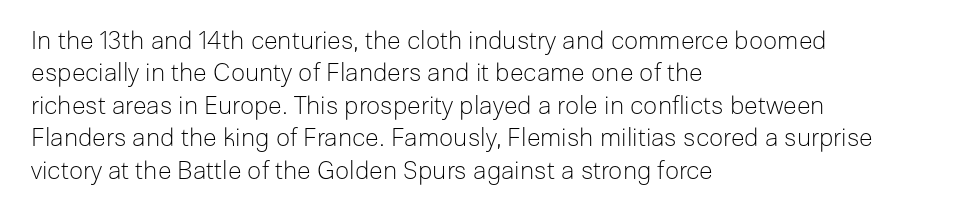
The image shows 25 px text type, upright; set left-aligned, normal line spacing (1.3x), normal letter spacing, not underlined.
